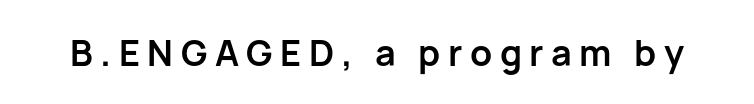
Q: Is the text bold? A: Yes.
Q: Is the text italic (slanted)? A: No, it is upright.
Q: Is the typeface a serif or a sans-serif typeface? A: Sans-serif.
Q: Is the text underlined? A: No.
Q: Is the spacing between letters normal or unusually wide? A: Unusually wide.
Q: Width (condensed, normal, or wide)? A: Normal.
Q: Stroke contrast? A: Low.
Q: x-height? A: Medium.
Q: Monospaced? A: No.
